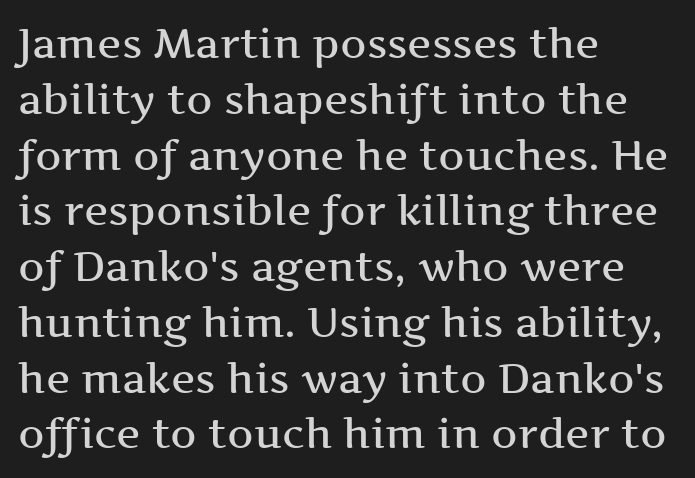
Q: Is the text bold? A: Semi-bold.
Q: Is the text italic (slanted)? A: No, it is upright.
Q: Is the typeface a serif or a sans-serif typeface? A: Serif.
Q: Is the text underlined? A: No.
Q: How is the paragraph aligned? A: Left-aligned.
Q: Is the spacing between letters normal or unusually wide? A: Normal.
Q: Is the spacing between lines tight, normal or loose? A: Normal.
Q: Width (condensed, normal, or wide)? A: Wide.
Q: Stroke contrast? A: Medium.
Q: x-height? A: Medium.
Q: Monospaced? A: No.
